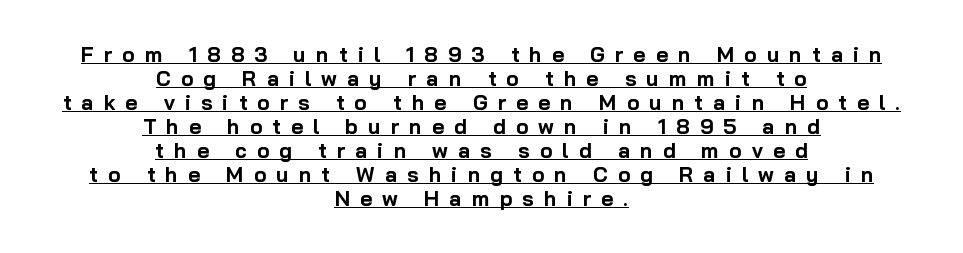
Q: Is the text bold? A: Yes.
Q: Is the text italic (slanted)? A: No, it is upright.
Q: Is the text underlined? A: Yes.
Q: How is the paragraph aligned? A: Centered.
Q: Is the spacing between letters normal or unusually wide? A: Unusually wide.
Q: Is the spacing between lines tight, normal or loose? A: Tight.
